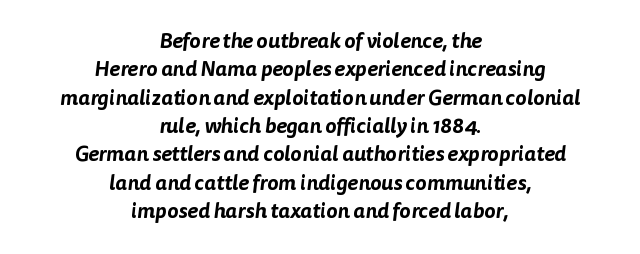
The image shows 21 px text type; set centered, normal line spacing (1.35x), normal letter spacing, not underlined.
